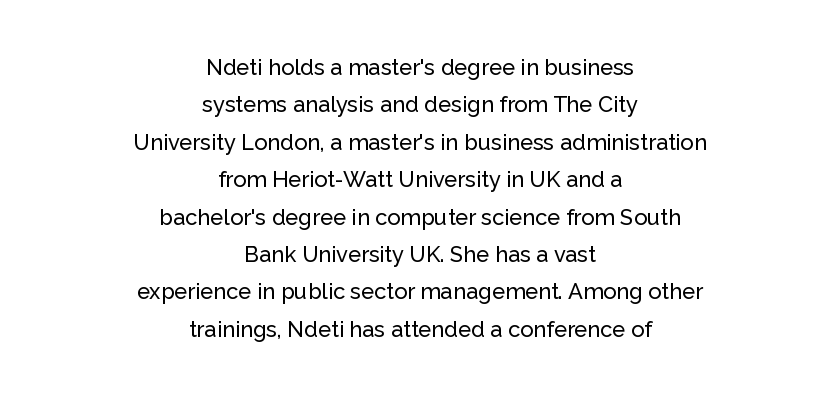
Q: Is the text italic (slanted)? A: No, it is upright.
Q: Is the text underlined? A: No.
Q: How is the paragraph aligned? A: Centered.
Q: Is the spacing between letters normal or unusually wide? A: Normal.
Q: Is the spacing between lines tight, normal or loose? A: Normal.
